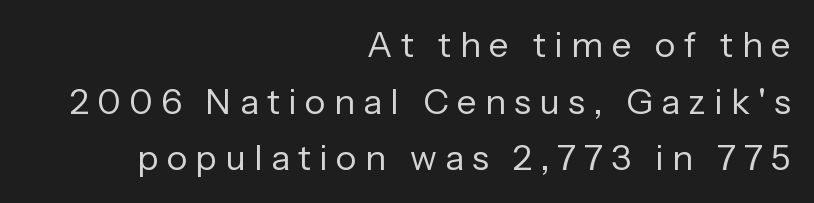
Q: Is the text bold? A: No.
Q: Is the text italic (slanted)? A: No, it is upright.
Q: Is the typeface a serif or a sans-serif typeface? A: Sans-serif.
Q: Is the text underlined? A: No.
Q: How is the paragraph aligned? A: Right-aligned.
Q: Is the spacing between letters normal or unusually wide? A: Unusually wide.
Q: Is the spacing between lines tight, normal or loose? A: Normal.
Q: Width (condensed, normal, or wide)? A: Normal.
Q: Stroke contrast? A: Low.
Q: x-height? A: Medium.
Q: Monospaced? A: No.
